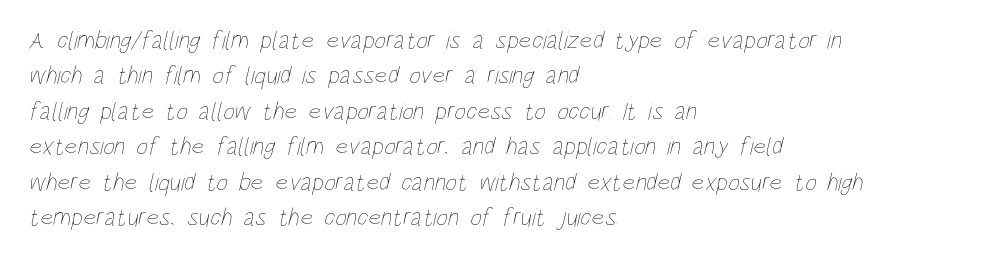
The image shows 25 px text type; set left-aligned, normal line spacing (1.42x), normal letter spacing, not underlined.
